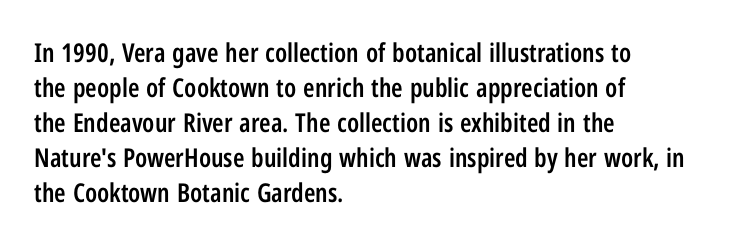
Q: Is the text bold? A: Semi-bold.
Q: Is the text italic (slanted)? A: No, it is upright.
Q: Is the text underlined? A: No.
Q: How is the paragraph aligned? A: Left-aligned.
Q: Is the spacing between letters normal or unusually wide? A: Normal.
Q: Is the spacing between lines tight, normal or loose? A: Normal.
